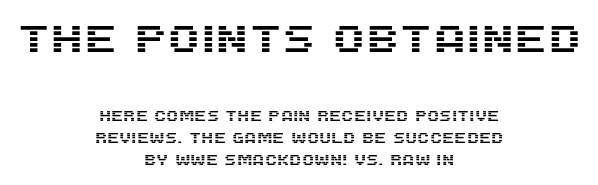
{"serif": "no", "italic": "no", "width": "normal", "stroke_contrast": "medium", "x_height": "large", "monospaced": "no", "underline": "no", "align": "center", "line_spacing": "normal", "line_spacing_ratio": 1.59, "letter_spacing": "normal", "letter_spacing_em": 0.0, "larger_block": "first", "size_ratio": 2.71, "glyph_px": 38}
